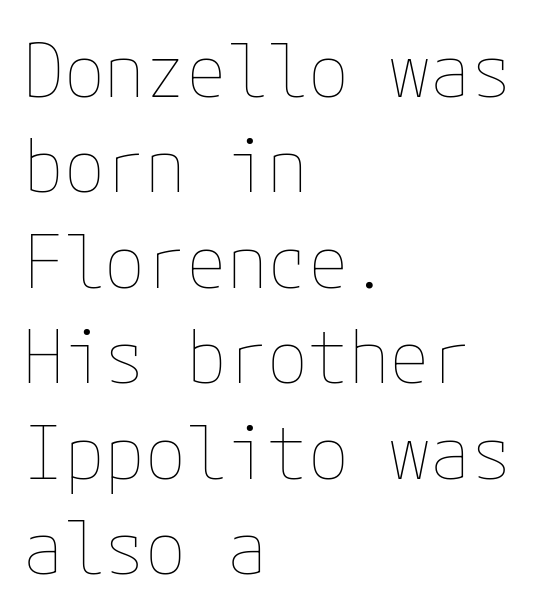
This rendering features lettering with no underline. The lettering holds an erect, upright posture throughout. The rows are spaced the way most documents space them. The gaps between neighbouring characters are ordinary and unremarkable. Where is the straight margin? On the left.
